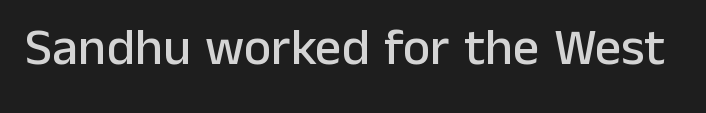
Check the space under the baseline: it is left empty. Vertical strokes here are truly vertical. Letterform terminals end flat and unadorned throughout the passage. The rendering keeps characters at their native spacing. These lines are rendered in a variable-pitch font.
